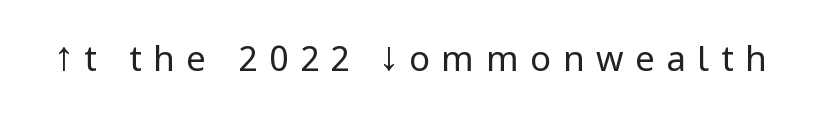
Q: Is the text bold? A: No.
Q: Is the text italic (slanted)? A: No, it is upright.
Q: Is the typeface a serif or a sans-serif typeface? A: Sans-serif.
Q: Is the text underlined? A: No.
Q: Is the spacing between letters normal or unusually wide? A: Unusually wide.
Q: Width (condensed, normal, or wide)? A: Condensed.
Q: Stroke contrast? A: Low.
